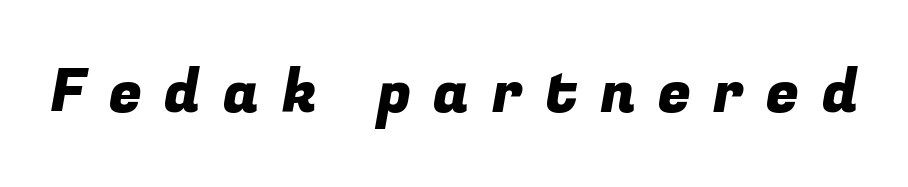
{"serif": "no", "width": "normal", "stroke_contrast": "low", "x_height": "medium", "monospaced": "no", "underline": "no", "letter_spacing": "wide", "letter_spacing_em": 0.37, "glyph_px": 60}
